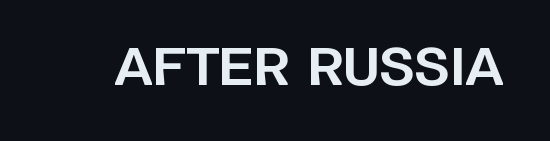
Q: Is the text bold? A: Yes.
Q: Is the text italic (slanted)? A: No, it is upright.
Q: Is the typeface a serif or a sans-serif typeface? A: Sans-serif.
Q: Is the text underlined? A: No.
Q: Is the spacing between letters normal or unusually wide? A: Normal.
Q: Width (condensed, normal, or wide)? A: Normal.
Q: Stroke contrast? A: Low.
Q: x-height? A: Large.
Q: Monospaced? A: No.
